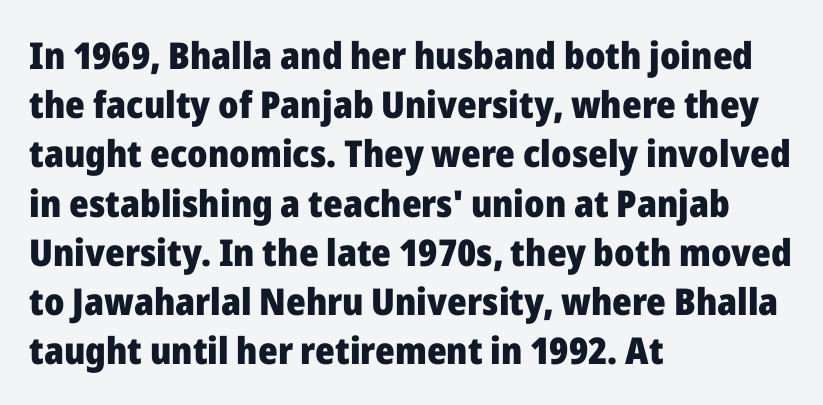
The rendering shows plain stroke endings on the letterforms — a sans-serif design. Here the glyphs are tracked normally, forming tight word shapes. The lines sit at an ordinary, default distance from one another. The gap between lines stays unmarked. Does the copy run flush right? No — it runs flush left. Proportional: the letters do not fall into vertical columns.
